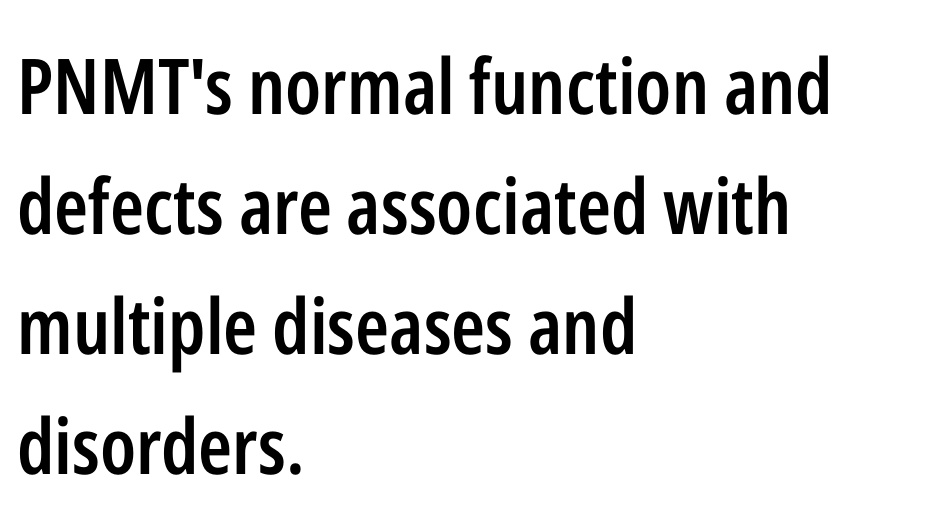
Q: Is the text bold? A: Semi-bold.
Q: Is the text italic (slanted)? A: No, it is upright.
Q: Is the typeface a serif or a sans-serif typeface? A: Sans-serif.
Q: Is the text underlined? A: No.
Q: How is the paragraph aligned? A: Left-aligned.
Q: Is the spacing between letters normal or unusually wide? A: Normal.
Q: Is the spacing between lines tight, normal or loose? A: Normal.
Q: Width (condensed, normal, or wide)? A: Condensed.
Q: Stroke contrast? A: Low.
Q: x-height? A: Medium.
Q: Monospaced? A: No.
